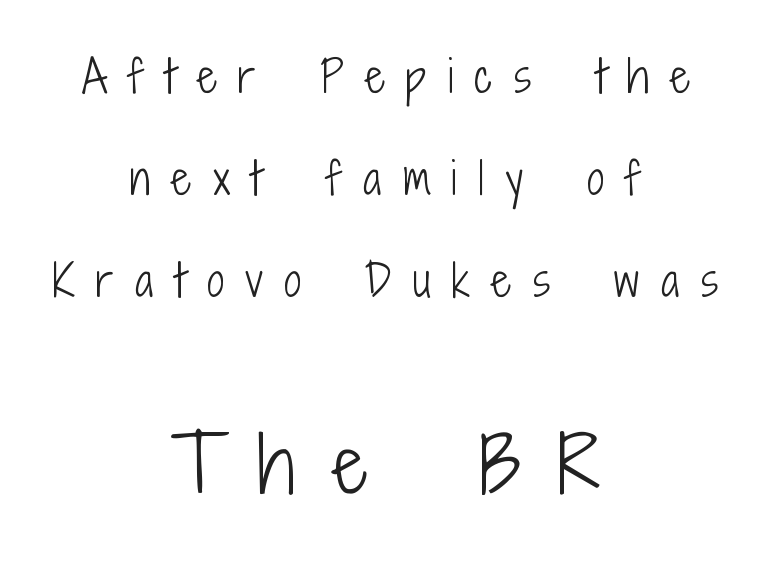
Q: Is the text bold? A: No.
Q: Is the text italic (slanted)? A: No, it is upright.
Q: Is the typeface a serif or a sans-serif typeface? A: Sans-serif.
Q: Is the text underlined? A: No.
Q: How is the paragraph aligned? A: Centered.
Q: Is the spacing between letters normal or unusually wide? A: Unusually wide.
Q: Is the spacing between lines tight, normal or loose? A: Loose.
Q: Which block of text is set in a larger size, the first (top) or the second (bottom)? A: The second (bottom) one.
Q: Width (condensed, normal, or wide)? A: Condensed.
Q: Stroke contrast? A: Low.
Q: x-height? A: Medium.
Q: Monospaced? A: No.
